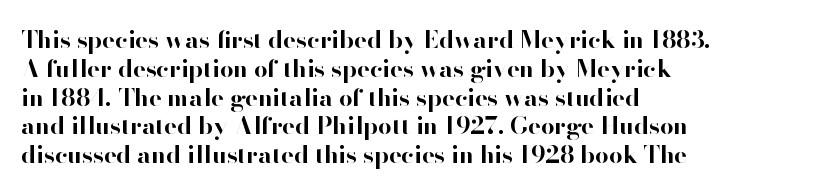
The image shows 24 px bold type, upright; set left-aligned, line spacing 1.2x, normal letter spacing, not underlined.
